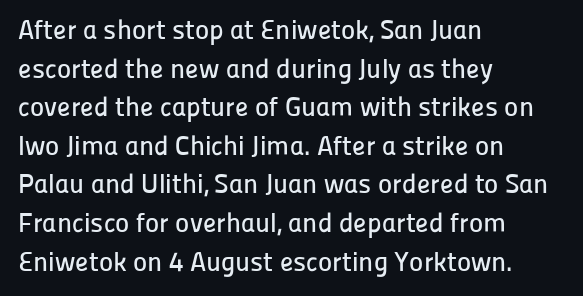
{"italic": "no", "underline": "no", "align": "left", "line_spacing": "normal", "line_spacing_ratio": 1.43, "letter_spacing": "normal", "letter_spacing_em": 0.0, "glyph_px": 27}
